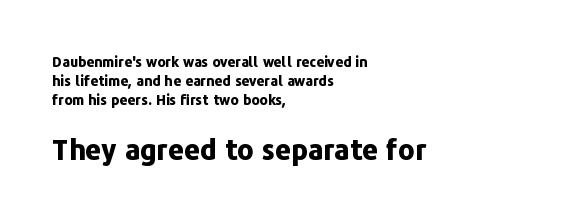
The image shows 28 px bold sans-serif type, upright; set left-aligned, normal line spacing (1.34x), normal letter spacing, not underlined; the second (bottom) block is 2.0x larger; low stroke contrast and a medium x-height.
